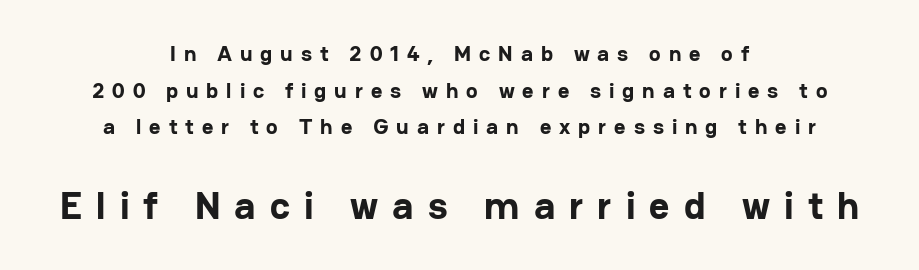
Words appear elongated and porous because spacing is wide. What's the leading like? Ordinary, nothing unusual. Here the second block reads like a headline and the first like body copy. The letters are bold, with thick, heavy strokes.
